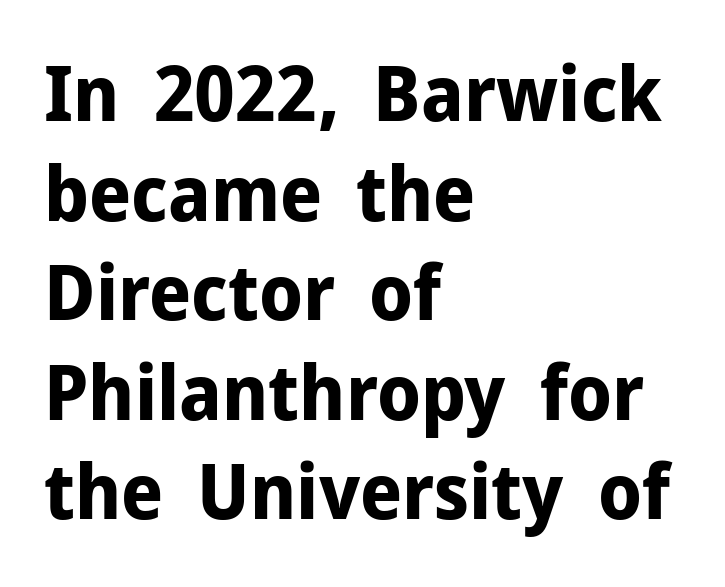
Q: Is the text bold? A: Yes.
Q: Is the text italic (slanted)? A: No, it is upright.
Q: Is the typeface a serif or a sans-serif typeface? A: Sans-serif.
Q: Is the text underlined? A: No.
Q: How is the paragraph aligned? A: Left-aligned.
Q: Is the spacing between letters normal or unusually wide? A: Normal.
Q: Is the spacing between lines tight, normal or loose? A: Normal.
Q: Width (condensed, normal, or wide)? A: Normal.
Q: Stroke contrast? A: Low.
Q: x-height? A: Medium.
Q: Monospaced? A: No.
